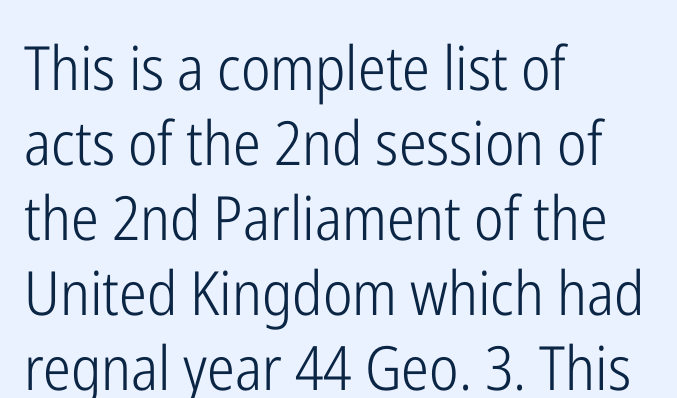
{"serif": "no", "italic": "no", "bold": "no", "weight": "light", "width": "condensed", "stroke_contrast": "low", "x_height": "medium", "monospaced": "no", "underline": "no", "align": "left", "line_spacing_ratio": 1.23, "letter_spacing": "normal", "letter_spacing_em": 0.0, "glyph_px": 61}
